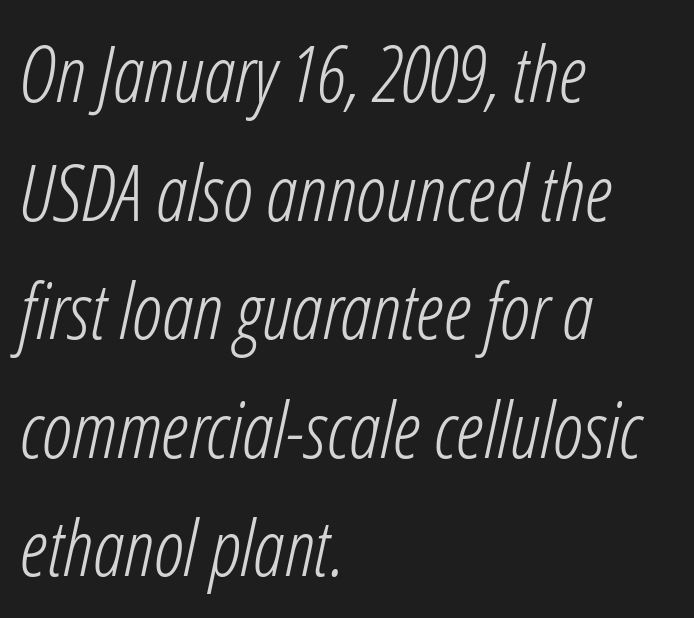
Horizontally, the lines are justified to the leading edge only. If you drew a line through each stem, it would be angled. The cut favours lightness, reaching ordinary text weight at its darkest. Quick note: interline space is typical.
